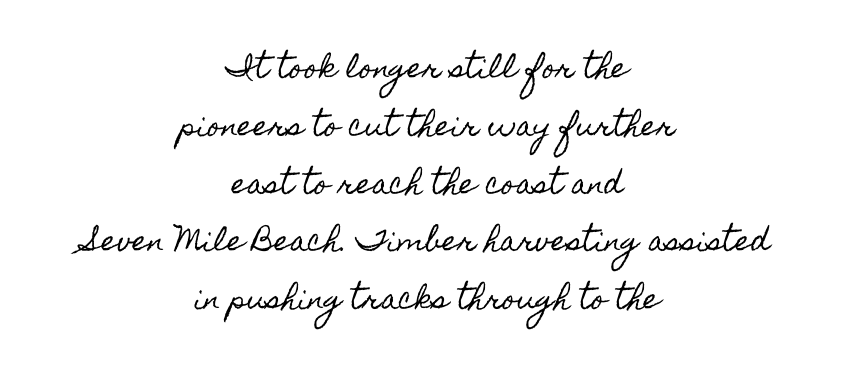
The image shows 27 px text type; set centered, loose line spacing (2.14x), normal letter spacing, not underlined.
